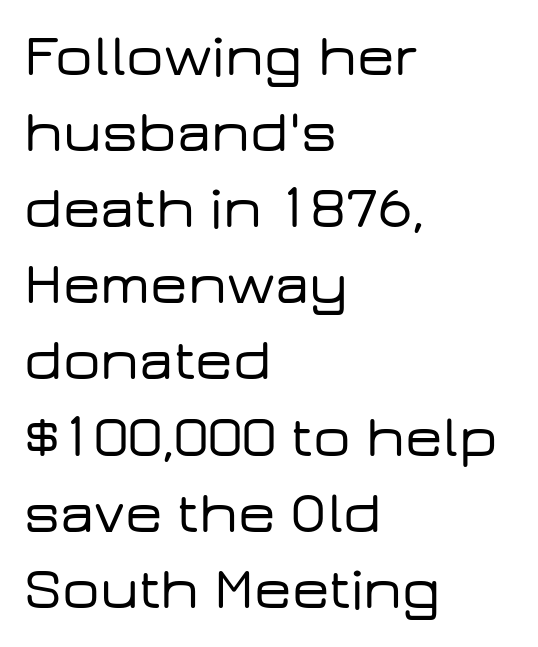
{"serif": "no", "italic": "no", "width": "wide", "stroke_contrast": "low", "x_height": "medium", "monospaced": "no", "underline": "no", "align": "left", "line_spacing": "normal", "line_spacing_ratio": 1.29, "letter_spacing": "normal", "letter_spacing_em": 0.0, "glyph_px": 59}
